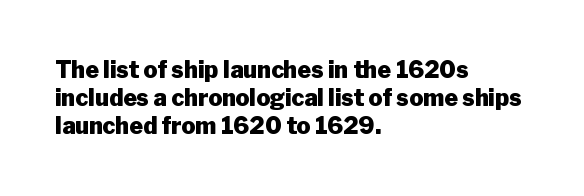
Q: Is the text bold? A: Yes.
Q: Is the text italic (slanted)? A: No, it is upright.
Q: Is the text underlined? A: No.
Q: How is the paragraph aligned? A: Left-aligned.
Q: Is the spacing between letters normal or unusually wide? A: Normal.
